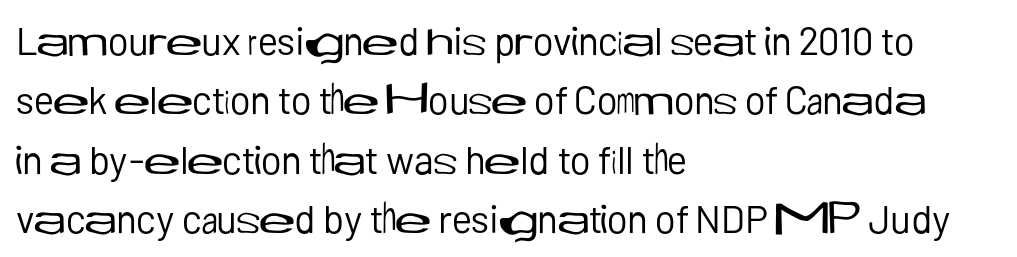
Q: Is the text bold? A: No.
Q: Is the text italic (slanted)? A: No, it is upright.
Q: Is the typeface a serif or a sans-serif typeface? A: Sans-serif.
Q: Is the text underlined? A: No.
Q: How is the paragraph aligned? A: Left-aligned.
Q: Is the spacing between letters normal or unusually wide? A: Normal.
Q: Is the spacing between lines tight, normal or loose? A: Normal.
Q: Width (condensed, normal, or wide)? A: Normal.
Q: Stroke contrast? A: Low.
Q: x-height? A: Medium.
Q: Monospaced? A: No.
